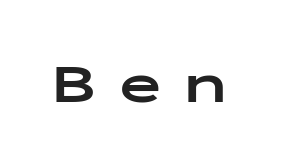
Q: Is the text bold? A: Yes.
Q: Is the text italic (slanted)? A: No, it is upright.
Q: Is the typeface a serif or a sans-serif typeface? A: Sans-serif.
Q: Is the text underlined? A: No.
Q: Is the spacing between letters normal or unusually wide? A: Unusually wide.
Q: Width (condensed, normal, or wide)? A: Wide.
Q: Stroke contrast? A: Low.
Q: x-height? A: Medium.
Q: Monospaced? A: Yes.
